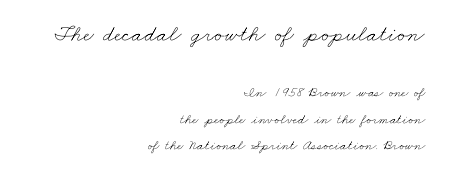
Q: Is the text bold? A: No.
Q: Is the text underlined? A: No.
Q: How is the paragraph aligned? A: Right-aligned.
Q: Is the spacing between letters normal or unusually wide? A: Normal.
Q: Which block of text is set in a larger size, the first (top) or the second (bottom)? A: The first (top) one.
